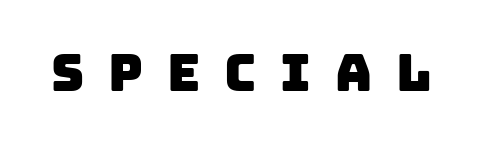
{"serif": "no", "width": "normal", "stroke_contrast": "low", "x_height": "large", "monospaced": "no", "underline": "no", "letter_spacing": "wide", "letter_spacing_em": 0.47, "glyph_px": 51}
